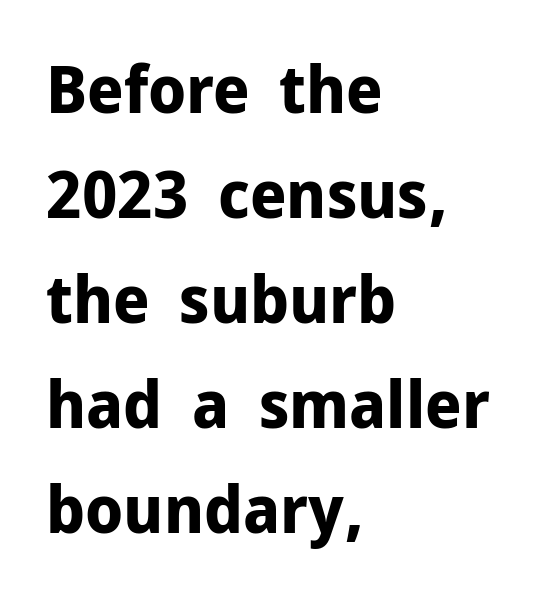
{"serif": "no", "italic": "no", "bold": "yes", "weight": "bold", "width": "normal", "stroke_contrast": "low", "x_height": "medium", "monospaced": "no", "underline": "no", "align": "left", "line_spacing": "normal", "line_spacing_ratio": 1.59, "letter_spacing": "normal", "letter_spacing_em": 0.0, "glyph_px": 66}
